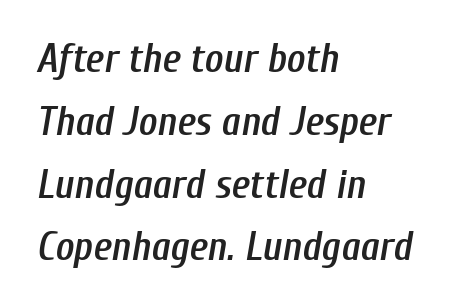
{"italic": "yes", "lean": "right", "slant_degrees": 10, "bold": "semi", "weight": "semibold", "width": "condensed", "stroke_contrast": "low", "x_height": "medium", "monospaced": "no", "underline": "no", "align": "left", "line_spacing": "normal", "line_spacing_ratio": 1.57, "letter_spacing": "normal", "letter_spacing_em": 0.0, "glyph_px": 40}
